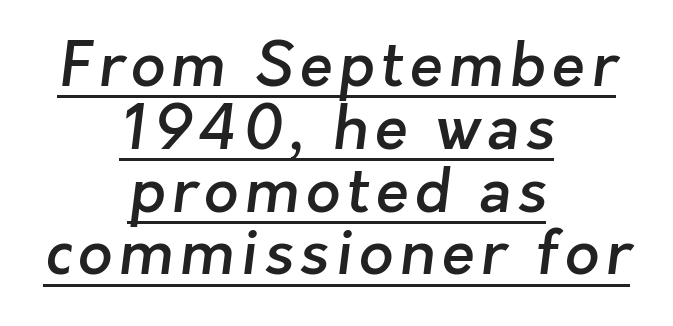
The image shows 61 px semibold sans-serif type; set centered, tight line spacing (1.03x), underlined; low stroke contrast and a medium x-height.
